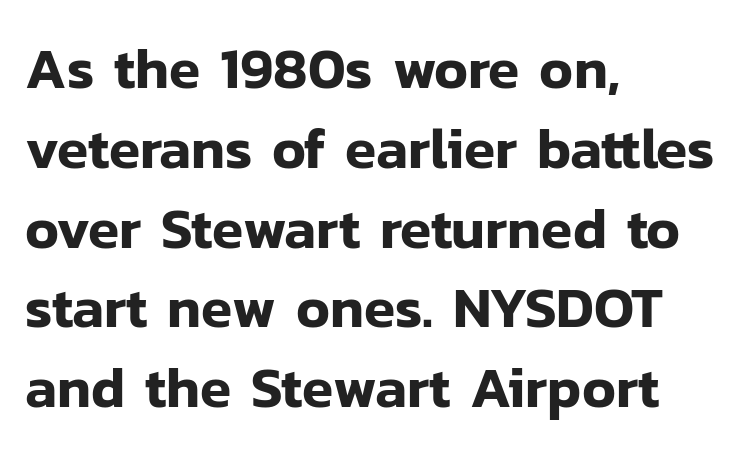
The image shows 57 px sans-serif type, upright; set left-aligned, normal line spacing (1.4x), normal letter spacing, not underlined; low stroke contrast and a medium x-height.
